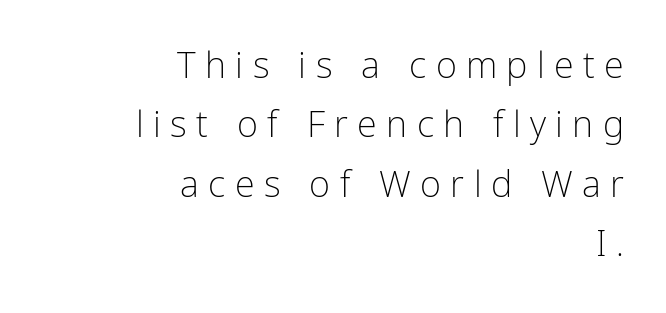
{"serif": "no", "italic": "no", "bold": "no", "weight": "light", "width": "condensed", "stroke_contrast": "low", "x_height": "medium", "monospaced": "no", "underline": "no", "align": "right", "line_spacing": "normal", "line_spacing_ratio": 1.65, "letter_spacing": "wide", "letter_spacing_em": 0.26, "glyph_px": 36}
